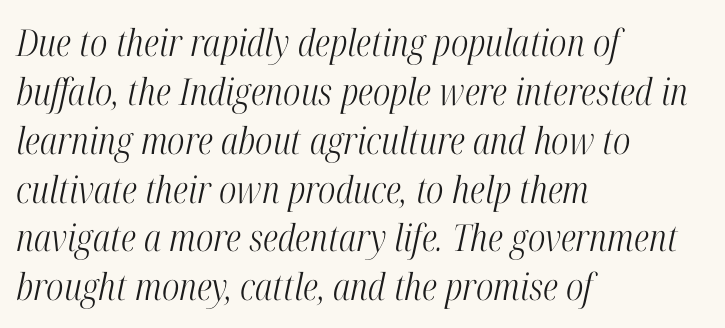
{"serif": "yes", "italic": "yes", "lean": "right", "slant_degrees": 12, "bold": "no", "weight": "light", "width": "condensed", "stroke_contrast": "high", "x_height": "medium", "monospaced": "no", "underline": "no", "align": "left", "line_spacing": "normal", "line_spacing_ratio": 1.32, "letter_spacing": "normal", "letter_spacing_em": 0.0, "glyph_px": 37}
